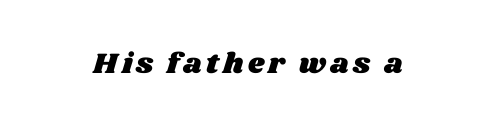
Q: Is the text underlined? A: No.
Q: Width (condensed, normal, or wide)? A: Wide.
Q: Stroke contrast? A: Medium.
Q: x-height? A: Large.
Q: Monospaced? A: No.
